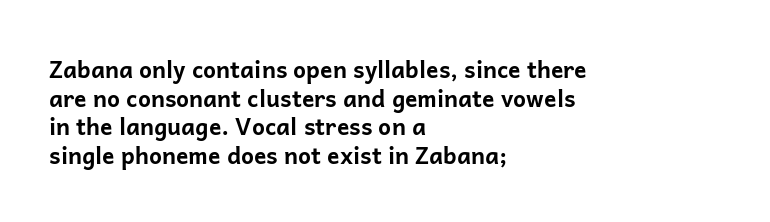
Every character sits straight up, as roman type does. Stroke thickness is high; the sample reads as a true bold. Inter-character spacing is left at the font's built-in metrics. Casual observation: everything's shoved over to the left. The specimen omits any rule beneath the text block's lines.
